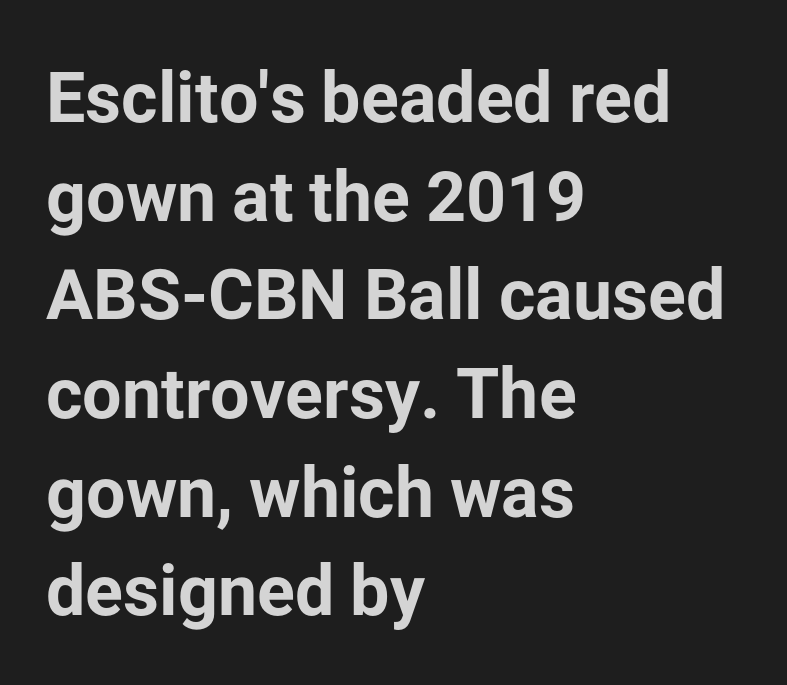
{"serif": "no", "italic": "no", "bold": "yes", "weight": "bold", "width": "normal", "stroke_contrast": "low", "x_height": "medium", "monospaced": "no", "underline": "no", "align": "left", "line_spacing": "normal", "line_spacing_ratio": 1.41, "letter_spacing": "normal", "letter_spacing_em": 0.0, "glyph_px": 70}
